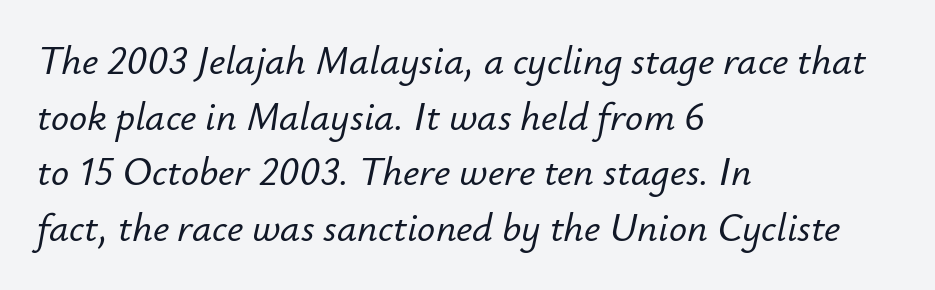
Q: Is the text italic (slanted)? A: Yes, it leans right by about 12 degrees.
Q: Is the text underlined? A: No.
Q: How is the paragraph aligned? A: Left-aligned.
Q: Is the spacing between letters normal or unusually wide? A: Normal.
Q: Is the spacing between lines tight, normal or loose? A: Normal.
Q: Width (condensed, normal, or wide)? A: Normal.
Q: Stroke contrast? A: Low.
Q: x-height? A: Small.
Q: Monospaced? A: No.
